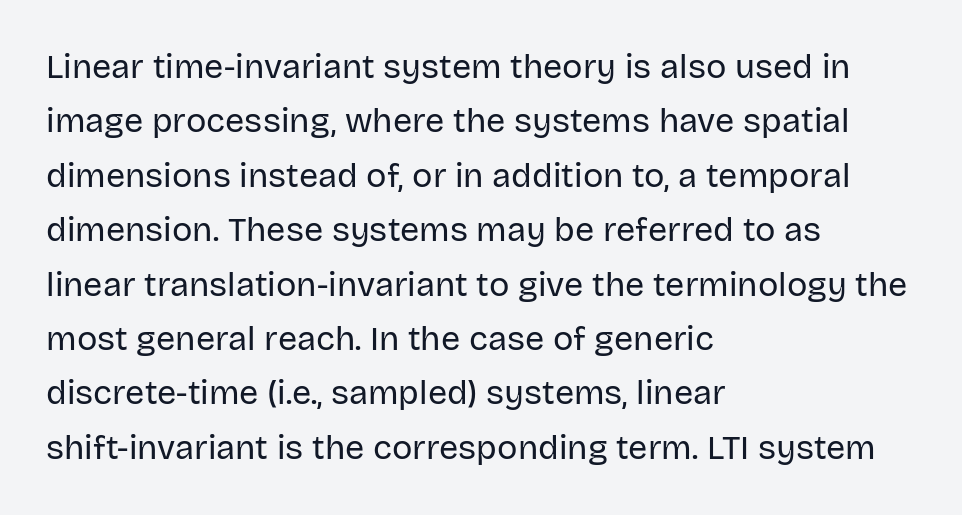
Grotesque or geometric, the face here clearly has no serifs. How are the letters spaced? Ordinarily, with no added tracking. In terms of posture, this sample is upright. The block of text has a typical density, with ordinary space between rows. Varying glyph widths throughout — classic text-font behaviour.
